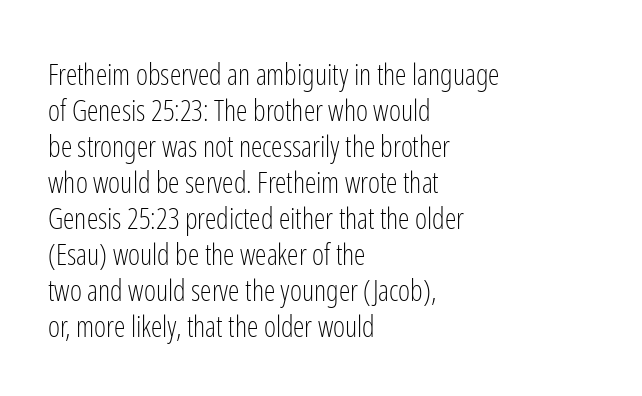
The image shows 29 px light, condensed sans-serif type, upright; set left-aligned, line spacing 1.24x, normal letter spacing, not underlined; low stroke contrast and a medium x-height.
